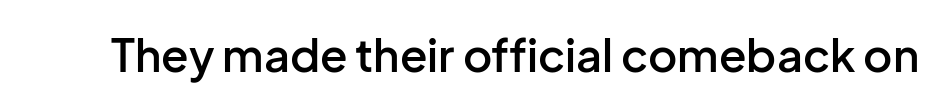
The type is set solid horizontally, with unmodified tracking. Each letter keeps its own natural width here, so spacing adapts to shape. Nope, not italic — everything's standing straight. This is moderately heavy type, rendered in semibold.
